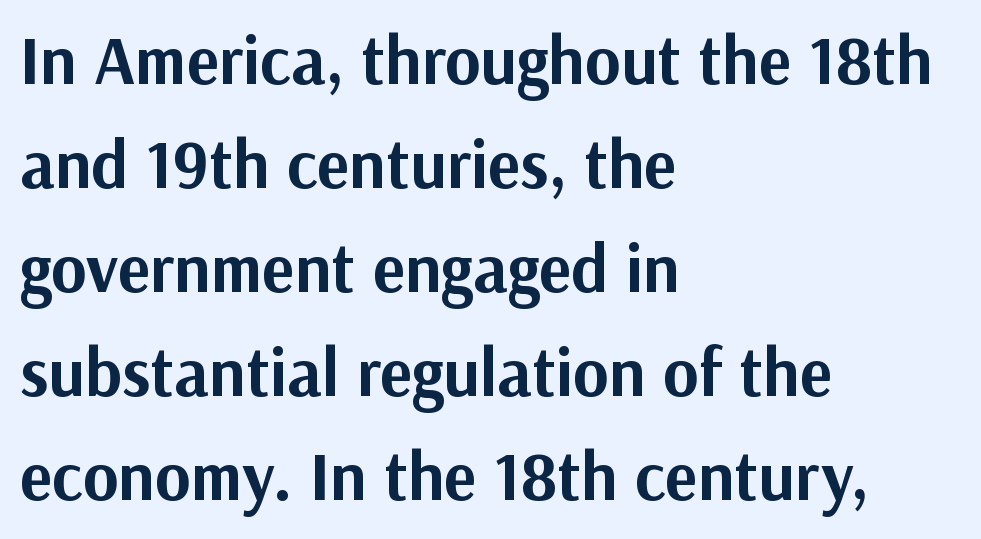
Q: Is the text bold? A: Yes.
Q: Is the text italic (slanted)? A: No, it is upright.
Q: Is the typeface a serif or a sans-serif typeface? A: Sans-serif.
Q: Is the text underlined? A: No.
Q: How is the paragraph aligned? A: Left-aligned.
Q: Is the spacing between letters normal or unusually wide? A: Normal.
Q: Is the spacing between lines tight, normal or loose? A: Normal.
Q: Width (condensed, normal, or wide)? A: Normal.
Q: Stroke contrast? A: Medium.
Q: x-height? A: Medium.
Q: Monospaced? A: No.
